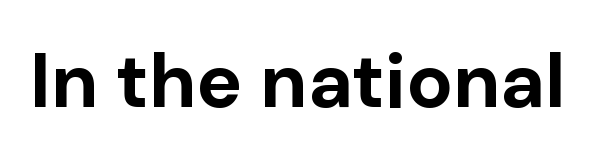
The image shows 77 px bold sans-serif type, upright; set normal letter spacing, not underlined; low stroke contrast and a medium x-height.
